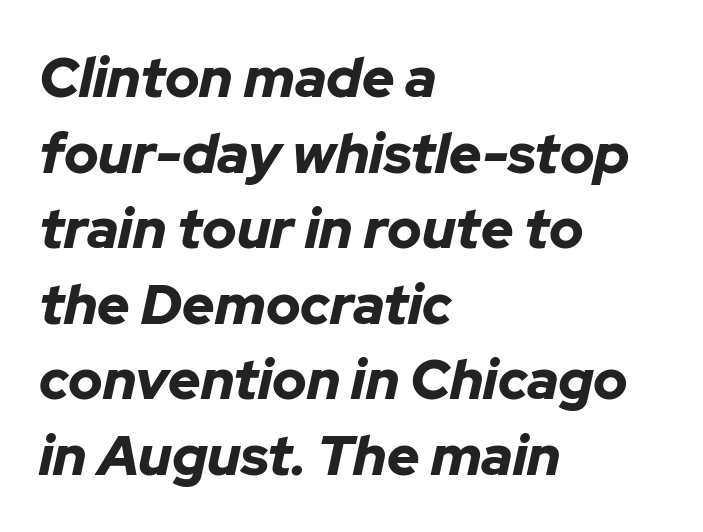
The image shows 56 px bold type, italic (leaning right); set left-aligned, normal line spacing (1.35x), normal letter spacing, not underlined; low stroke contrast and a medium x-height.
